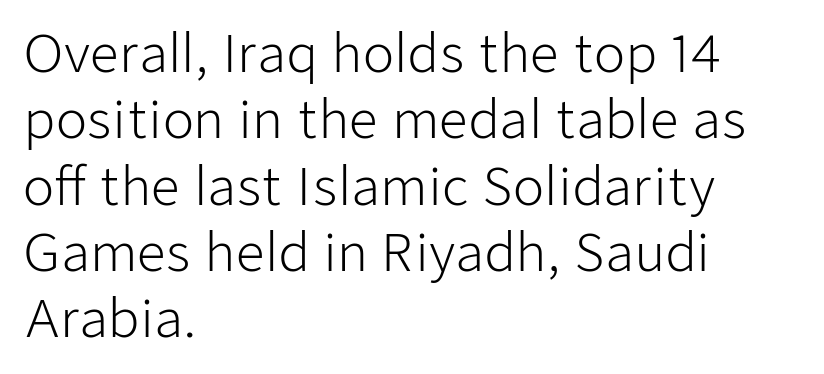
Where is the straight margin? On the left. Ordinary non-slanted type is in use. The weight tops out at a normal text grade. Does the leading feel generous? No, just average. Is the letter spacing exaggerated? No — it looks like the ordinary default.
